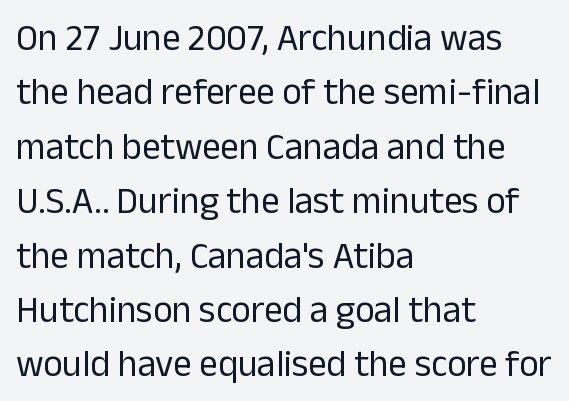
The image shows 37 px regular-weight sans-serif type, upright; set left-aligned, normal line spacing (1.47x), normal letter spacing, not underlined; low stroke contrast and a medium x-height.
